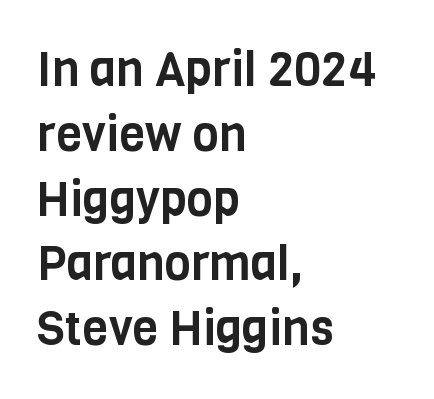
A typesetter would call this zero additional tracking. These lines are rendered in a variable-pitch font. Unlike a traditional serif, this face leaves its strokes unadorned. The words here are not underlined. Layout note: lines flush left. Posture: straight, roman, zero tilt.
